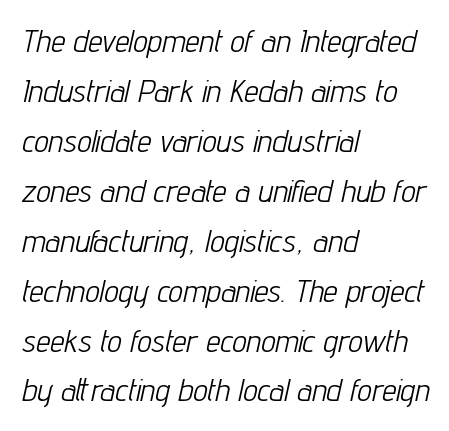
The image shows 32 px light, condensed type, italic (leaning right); set left-aligned, normal line spacing (1.56x), normal letter spacing, not underlined; low stroke contrast and a medium x-height.
